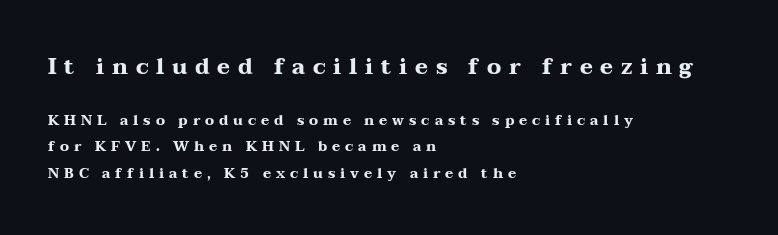
Plenty of ink on the page — the face is bold. Horizontal alignment here is leftward, the default for most running prose. Two sizes are in play, and the larger belongs to the first block. What stands out about the letter spacing? Its width — letters are far apart. No word sits above an underline. In terms of posture, this sample is upright.
